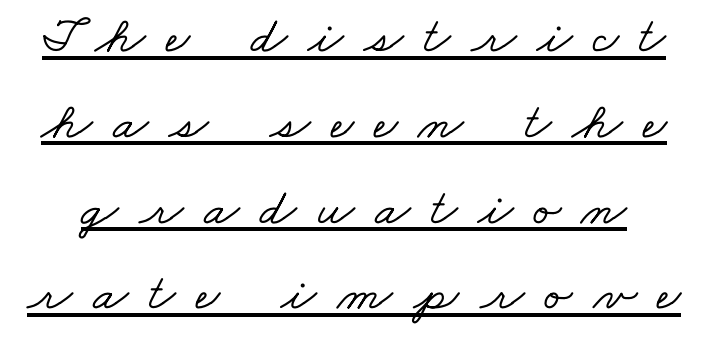
A rule runs beneath these lines of type. A typesetter would call this leading conventional body-copy spacing. Unlike a clean sans, this face finishes its strokes with serifs. Each letter keeps its own natural width here, so spacing adapts to shape. The tracking reads as deliberately expanded to a designer's eye.
